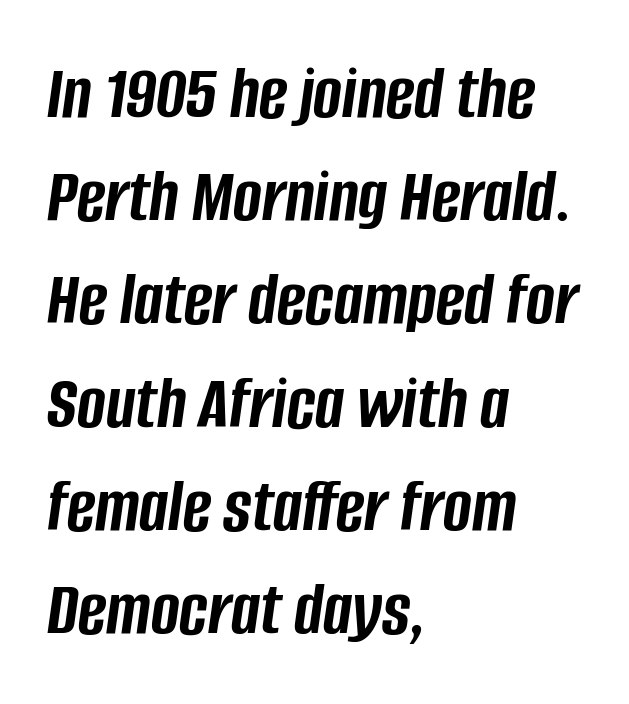
Q: Is the text bold? A: Yes.
Q: Is the text italic (slanted)? A: Yes, it leans right by about 8 degrees.
Q: Is the text underlined? A: No.
Q: How is the paragraph aligned? A: Left-aligned.
Q: Is the spacing between letters normal or unusually wide? A: Normal.
Q: Is the spacing between lines tight, normal or loose? A: Normal.
Q: Width (condensed, normal, or wide)? A: Condensed.
Q: Stroke contrast? A: Low.
Q: x-height? A: Large.
Q: Monospaced? A: No.
